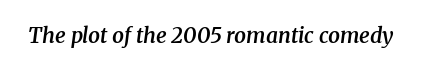
{"italic": "yes", "lean": "right", "slant_degrees": 8, "bold": "semi", "underline": "no", "letter_spacing": "normal", "letter_spacing_em": 0.0, "glyph_px": 21}
